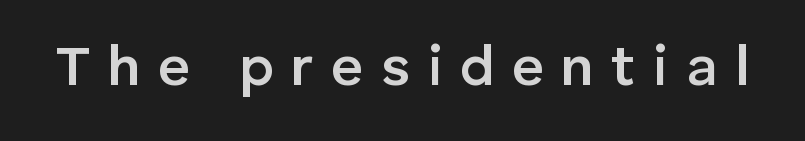
Letterform terminals end flat and unadorned throughout the passage. A roman cut, with each character standing at attention. Is this a fixed-width face? No — the glyphs have proportional, varying widths. Beneath every word, the page is bare. This sample uses expanded letter spacing, leaving extra air between glyphs. Its strokes are somewhat broadened, the hallmark of semibold type.
